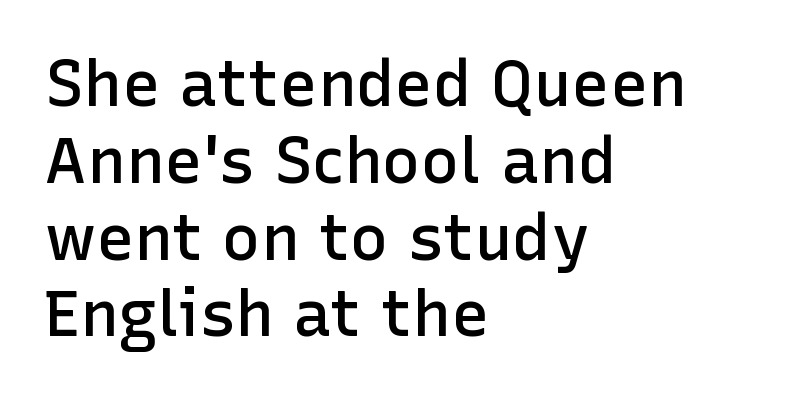
Q: Is the text bold? A: Semi-bold.
Q: Is the text italic (slanted)? A: No, it is upright.
Q: Is the typeface a serif or a sans-serif typeface? A: Sans-serif.
Q: Is the text underlined? A: No.
Q: How is the paragraph aligned? A: Left-aligned.
Q: Is the spacing between letters normal or unusually wide? A: Normal.
Q: Width (condensed, normal, or wide)? A: Normal.
Q: Stroke contrast? A: Low.
Q: x-height? A: Medium.
Q: Monospaced? A: No.
